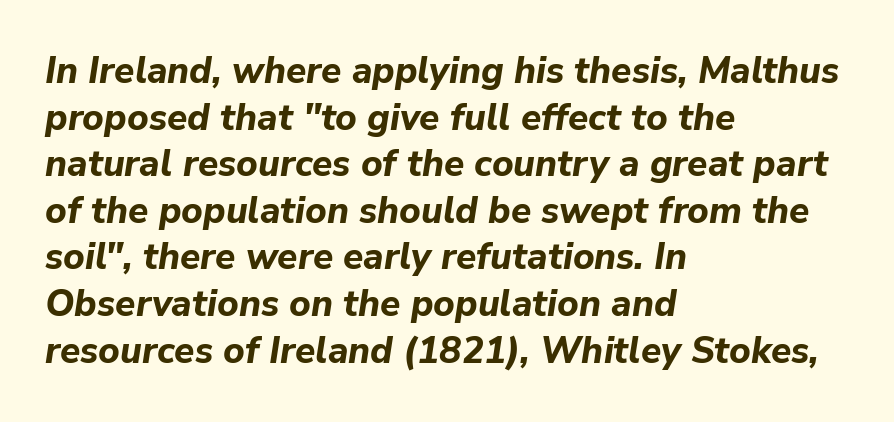
The image shows 37 px bold type, italic (leaning right); set left-aligned, normal line spacing (1.26x), normal letter spacing, not underlined; low stroke contrast and a medium x-height.
